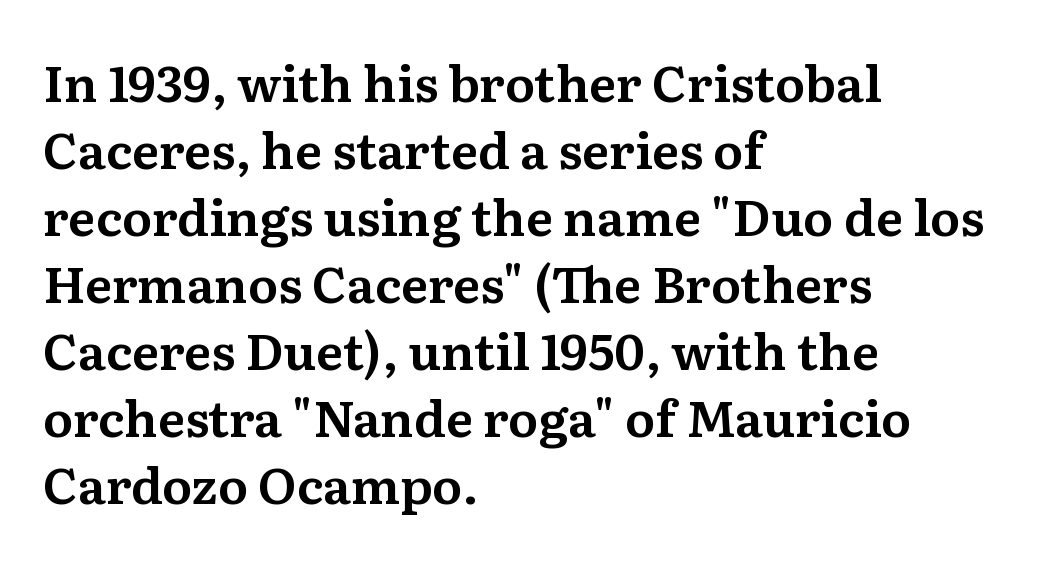
{"serif": "yes", "italic": "no", "width": "normal", "stroke_contrast": "medium", "x_height": "medium", "monospaced": "no", "underline": "no", "align": "left", "line_spacing": "normal", "line_spacing_ratio": 1.34, "letter_spacing": "normal", "letter_spacing_em": 0.0, "glyph_px": 50}
